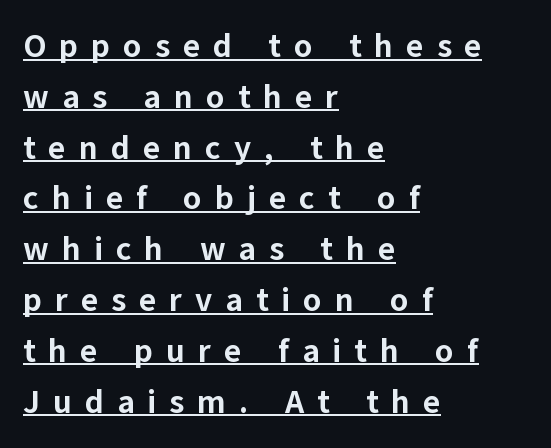
Q: Is the text bold? A: Yes.
Q: Is the text italic (slanted)? A: No, it is upright.
Q: Is the typeface a serif or a sans-serif typeface? A: Sans-serif.
Q: Is the text underlined? A: Yes.
Q: How is the paragraph aligned? A: Left-aligned.
Q: Is the spacing between letters normal or unusually wide? A: Unusually wide.
Q: Is the spacing between lines tight, normal or loose? A: Normal.
Q: Width (condensed, normal, or wide)? A: Normal.
Q: Stroke contrast? A: Low.
Q: x-height? A: Medium.
Q: Monospaced? A: No.
